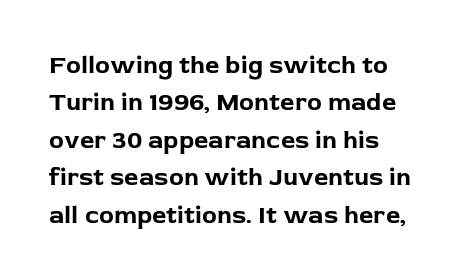
Baseline-to-baseline distance is the conventional proportion of letter height. The typesetter chose a ragged-right arrangement here. The zone under the glyphs is completely vacant. Typesetter's note: full bold, strokes at maximum text heaviness. In terms of posture, this sample is upright. The horizontal fit of the characters is conventional and even.
